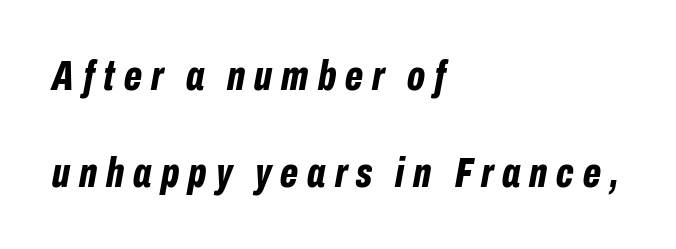
Q: Is the text bold? A: Yes.
Q: Is the text italic (slanted)? A: Yes, it leans right by about 10 degrees.
Q: Is the text underlined? A: No.
Q: How is the paragraph aligned? A: Left-aligned.
Q: Is the spacing between letters normal or unusually wide? A: Unusually wide.
Q: Is the spacing between lines tight, normal or loose? A: Loose.
Q: Width (condensed, normal, or wide)? A: Condensed.
Q: Stroke contrast? A: Low.
Q: x-height? A: Medium.
Q: Monospaced? A: No.
